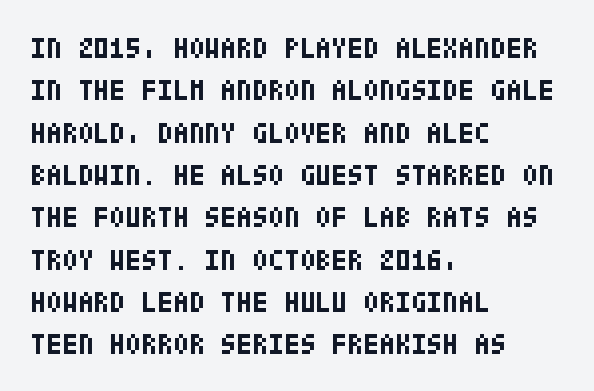
Standard letterfit; no display-style spreading of the glyphs. The rows are spaced the way most documents space them. The font family rendered here belongs to the sans-serif group. A typesetter would mark this as roman, not italic. What weight is shown? A full bold with thick strokes.
